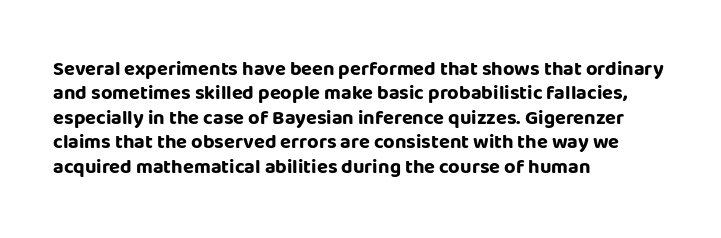
Q: Is the text bold? A: Yes.
Q: Is the text italic (slanted)? A: No, it is upright.
Q: Is the text underlined? A: No.
Q: How is the paragraph aligned? A: Left-aligned.
Q: Is the spacing between letters normal or unusually wide? A: Normal.
